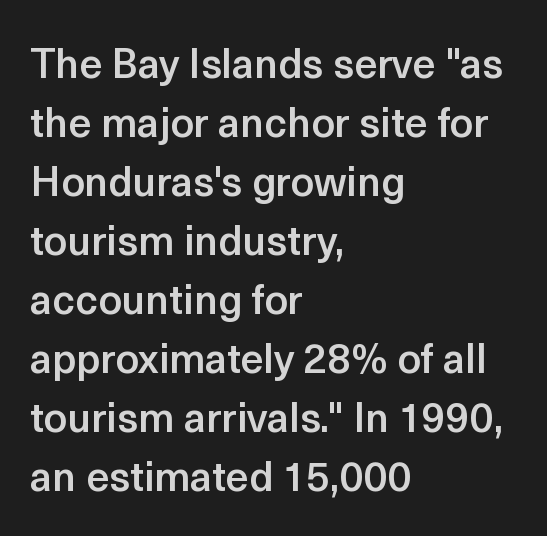
Q: Is the text bold? A: Semi-bold.
Q: Is the text italic (slanted)? A: No, it is upright.
Q: Is the typeface a serif or a sans-serif typeface? A: Sans-serif.
Q: Is the text underlined? A: No.
Q: How is the paragraph aligned? A: Left-aligned.
Q: Is the spacing between letters normal or unusually wide? A: Normal.
Q: Is the spacing between lines tight, normal or loose? A: Normal.
Q: Width (condensed, normal, or wide)? A: Normal.
Q: x-height? A: Medium.
Q: Monospaced? A: No.
